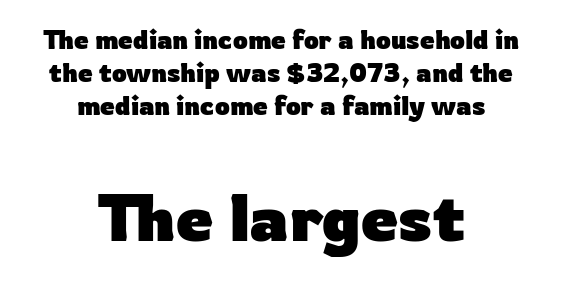
The image shows 66 px heavy sans-serif type, upright; set centered, normal line spacing (1.27x), normal letter spacing, not underlined; the second (bottom) block is 2.54x larger; low stroke contrast and a medium x-height.
